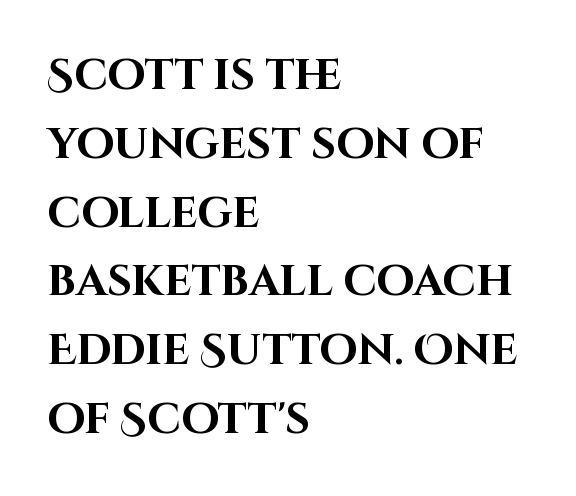
{"serif": "no", "italic": "no", "bold": "yes", "weight": "bold", "width": "normal", "stroke_contrast": "high", "x_height": "large", "monospaced": "no", "underline": "no", "align": "left", "line_spacing": "normal", "line_spacing_ratio": 1.6, "letter_spacing": "normal", "letter_spacing_em": 0.0, "glyph_px": 43}
